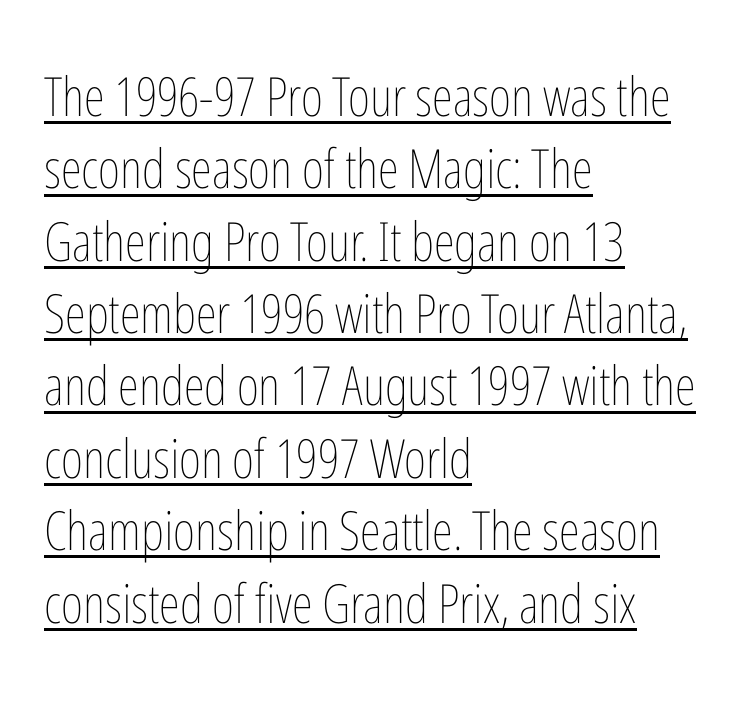
Q: Is the text bold? A: No.
Q: Is the text italic (slanted)? A: No, it is upright.
Q: Is the text underlined? A: Yes.
Q: How is the paragraph aligned? A: Left-aligned.
Q: Is the spacing between letters normal or unusually wide? A: Normal.
Q: Is the spacing between lines tight, normal or loose? A: Normal.
Q: Width (condensed, normal, or wide)? A: Condensed.
Q: Stroke contrast? A: Low.
Q: x-height? A: Medium.
Q: Monospaced? A: No.
